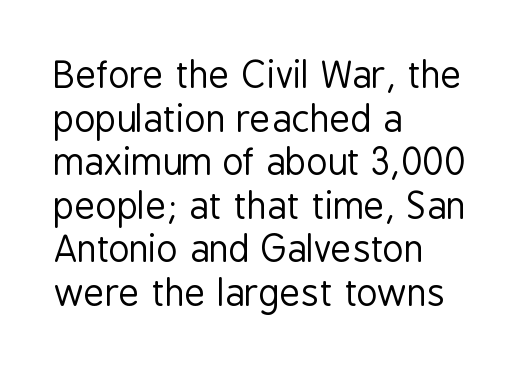
Here the designer chose a conventional face with non-uniform glyph widths. Stem width sits at or under what a default text font uses. Look at the bottom of the vertical strokes: they stop flat, with no serifs. The space beneath each line is pristine and unruled.
